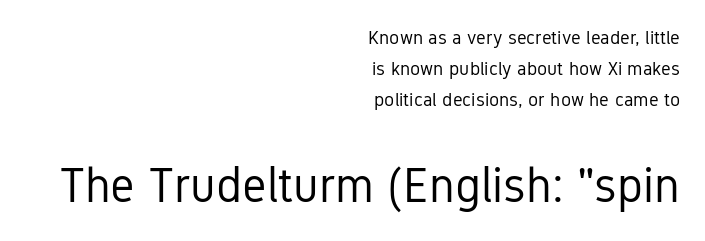
Q: Is the text bold? A: No.
Q: Is the text italic (slanted)? A: No, it is upright.
Q: Is the typeface a serif or a sans-serif typeface? A: Sans-serif.
Q: Is the text underlined? A: No.
Q: How is the paragraph aligned? A: Right-aligned.
Q: Is the spacing between letters normal or unusually wide? A: Normal.
Q: Is the spacing between lines tight, normal or loose? A: Normal.
Q: Which block of text is set in a larger size, the first (top) or the second (bottom)? A: The second (bottom) one.
Q: Width (condensed, normal, or wide)? A: Condensed.
Q: Stroke contrast? A: Low.
Q: x-height? A: Medium.
Q: Monospaced? A: No.
